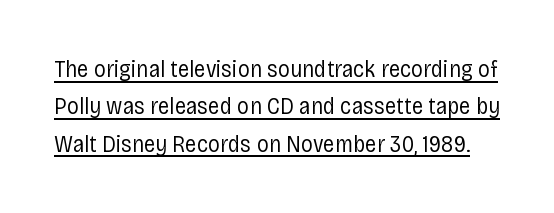
Q: Is the text bold? A: No.
Q: Is the text italic (slanted)? A: No, it is upright.
Q: Is the text underlined? A: Yes.
Q: Is the spacing between letters normal or unusually wide? A: Normal.
Q: Is the spacing between lines tight, normal or loose? A: Normal.
